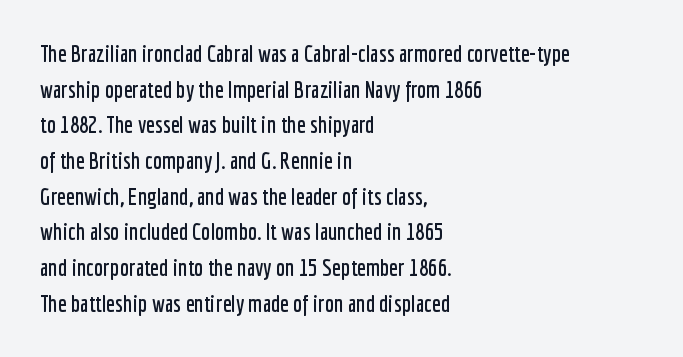
{"italic": "no", "underline": "no", "align": "left", "line_spacing": "normal", "line_spacing_ratio": 1.55, "letter_spacing": "normal", "letter_spacing_em": 0.0, "glyph_px": 23}
